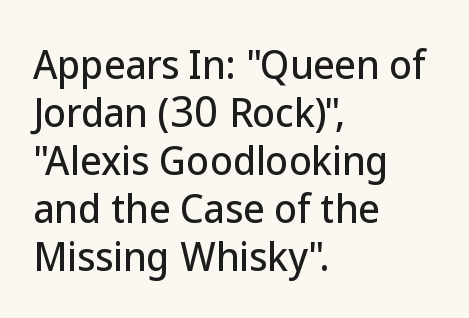
Q: Is the text italic (slanted)? A: No, it is upright.
Q: Is the typeface a serif or a sans-serif typeface? A: Sans-serif.
Q: Is the text underlined? A: No.
Q: How is the paragraph aligned? A: Left-aligned.
Q: Is the spacing between letters normal or unusually wide? A: Normal.
Q: Is the spacing between lines tight, normal or loose? A: Normal.
Q: Width (condensed, normal, or wide)? A: Normal.
Q: Stroke contrast? A: Low.
Q: x-height? A: Medium.
Q: Monospaced? A: No.
